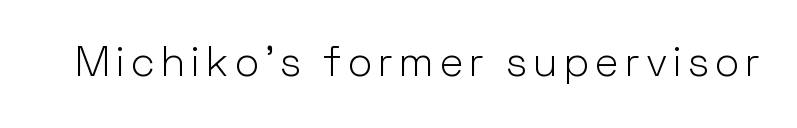
{"serif": "no", "italic": "no", "bold": "no", "weight": "light", "width": "normal", "stroke_contrast": "low", "x_height": "medium", "monospaced": "no", "underline": "no", "glyph_px": 41}
